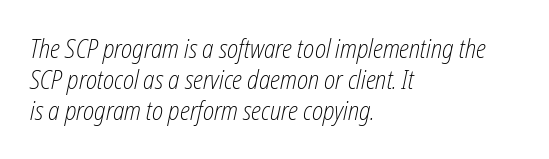
The string is rendered with underlining switched off. Weight: regular or lighter. Casual observation: everything's shoved over to the left. This sample uses plain, unmodified letter spacing.
